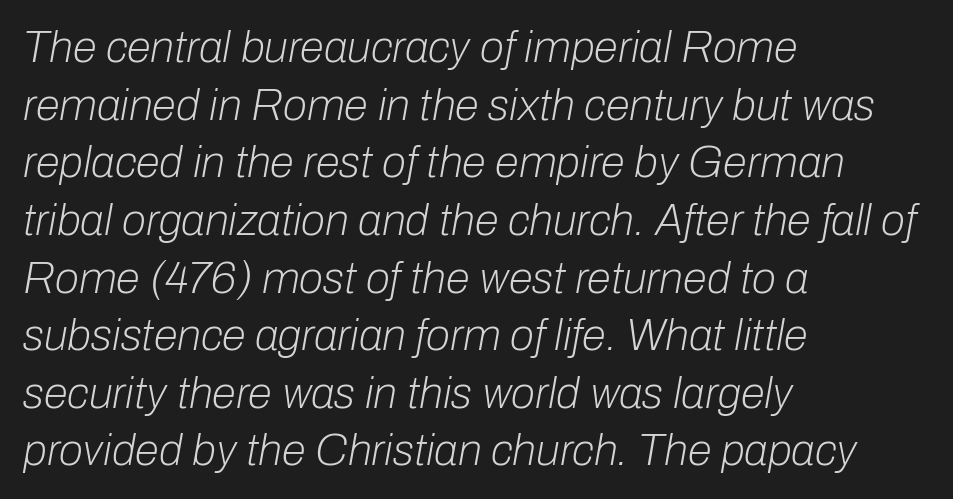
The passage shown is typed in a proportional face where columns would drift. This block has exactly the height ordinary leading produces. The zone under the glyphs is completely vacant. The line texture is even and compact thanks to regular tracking.
